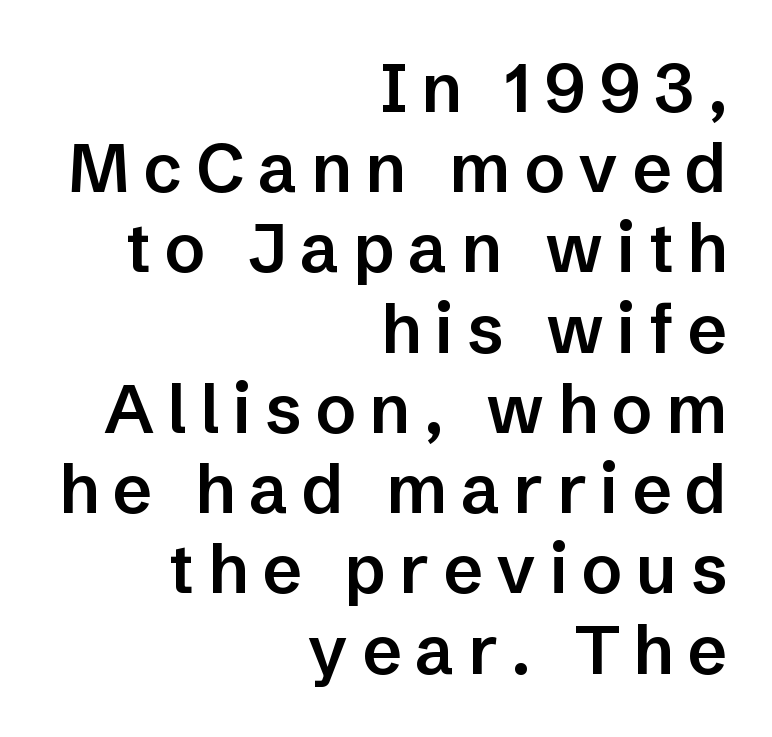
{"serif": "no", "italic": "no", "bold": "semi", "weight": "semibold", "width": "normal", "stroke_contrast": "low", "x_height": "medium", "monospaced": "no", "underline": "no", "align": "right", "line_spacing_ratio": 1.18, "letter_spacing": "wide", "letter_spacing_em": 0.2, "glyph_px": 68}
